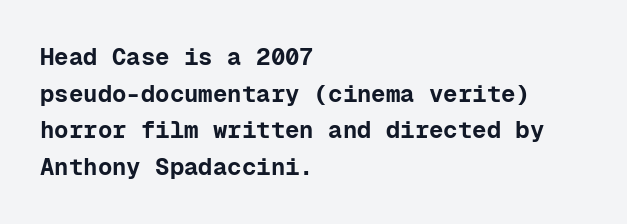
Q: Is the text bold? A: Yes.
Q: Is the text italic (slanted)? A: No, it is upright.
Q: Is the text underlined? A: No.
Q: How is the paragraph aligned? A: Left-aligned.
Q: Is the spacing between letters normal or unusually wide? A: Normal.
Q: Is the spacing between lines tight, normal or loose? A: Normal.
